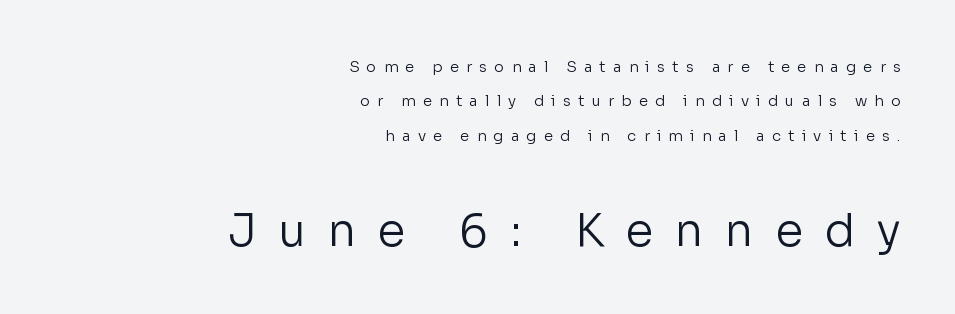
The image shows 45 px regular-weight sans-serif type, upright; set right-aligned, loose line spacing (2.3x), unusually wide letter spacing (+0.48 em), not underlined; the second (bottom) block is 3.0x larger; low stroke contrast and a medium x-height.
